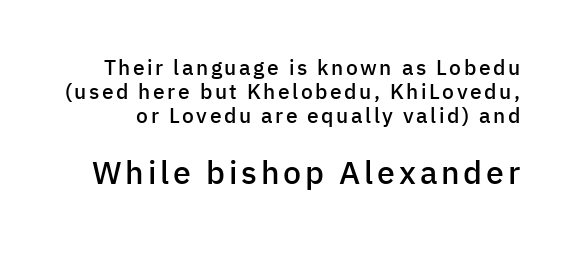
Q: Is the text bold? A: Semi-bold.
Q: Is the text italic (slanted)? A: No, it is upright.
Q: Is the typeface a serif or a sans-serif typeface? A: Sans-serif.
Q: Is the text underlined? A: No.
Q: Is the spacing between lines tight, normal or loose? A: Tight.
Q: Which block of text is set in a larger size, the first (top) or the second (bottom)? A: The second (bottom) one.
Q: Width (condensed, normal, or wide)? A: Normal.
Q: Stroke contrast? A: Low.
Q: x-height? A: Medium.
Q: Monospaced? A: No.
